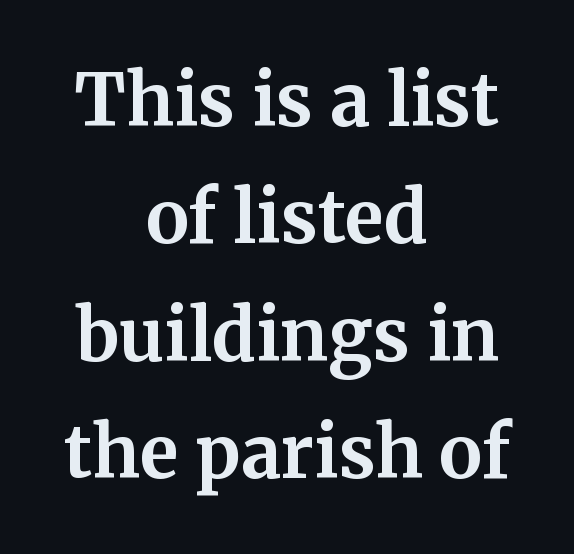
A clean baseline with only descenders dipping below it. Small tapered or slab feet sit at the stroke ends, so this counts as serif. Where is the straight margin? There isn't one; the lines are centered. The strokes are fattened all the way to bold. Italic? Not at all — the glyphs are vertical. The letters advance in unequal steps, a hallmark of proportional type.
